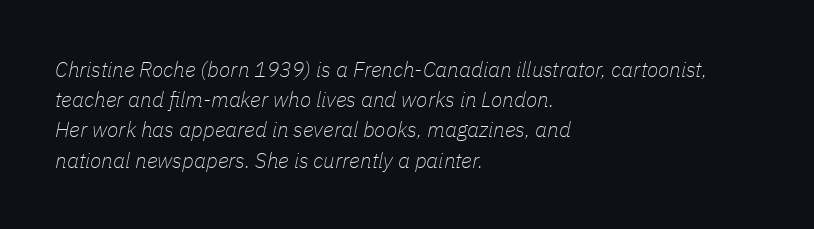
Q: Is the text bold? A: No.
Q: Is the text italic (slanted)? A: Yes, it leans right by about 11 degrees.
Q: Is the text underlined? A: No.
Q: How is the paragraph aligned? A: Left-aligned.
Q: Is the spacing between letters normal or unusually wide? A: Normal.
Q: Is the spacing between lines tight, normal or loose? A: Normal.
